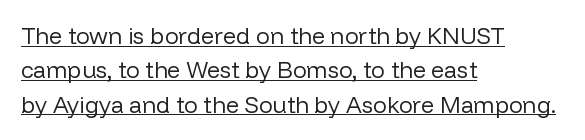
The image shows 23 px text type, upright; set left-aligned, normal line spacing (1.49x), normal letter spacing, underlined.
